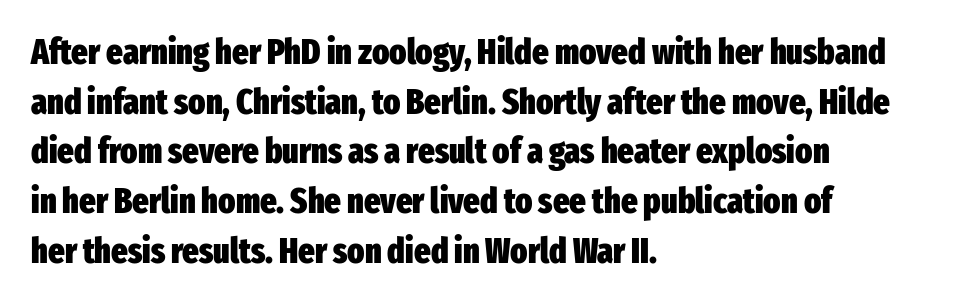
{"serif": "no", "italic": "no", "bold": "yes", "weight": "heavy", "width": "condensed", "stroke_contrast": "low", "x_height": "medium", "monospaced": "no", "underline": "no", "align": "left", "line_spacing": "normal", "line_spacing_ratio": 1.42, "letter_spacing": "normal", "letter_spacing_em": 0.0, "glyph_px": 35}
